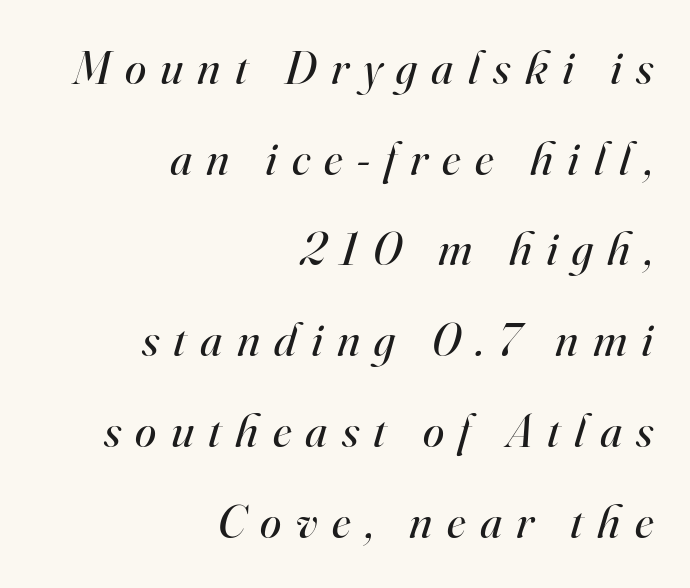
Q: Is the text bold? A: No.
Q: Is the text italic (slanted)? A: Yes, it leans right by about 16 degrees.
Q: Is the typeface a serif or a sans-serif typeface? A: Serif.
Q: Is the text underlined? A: No.
Q: How is the paragraph aligned? A: Right-aligned.
Q: Is the spacing between letters normal or unusually wide? A: Unusually wide.
Q: Width (condensed, normal, or wide)? A: Normal.
Q: Stroke contrast? A: High.
Q: x-height? A: Small.
Q: Monospaced? A: No.
